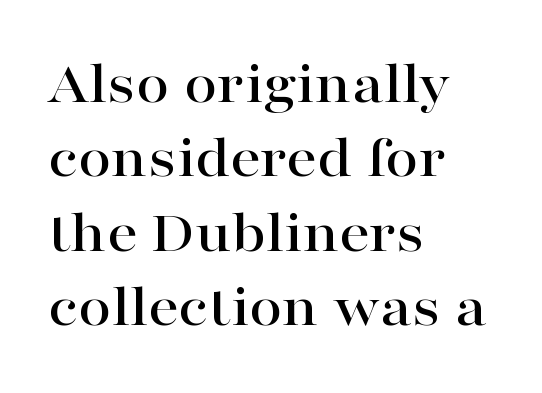
Are there feet on the stems? There are — it's a serif. It's the straight-up-and-down kind of type. How are the letters spaced? Ordinarily, with no added tracking. Spacing verdict: proportional, widths tailored to each character. Horizontal alignment here is leftward, the default for most running prose. Unmarked baselines from the first word to the last.
